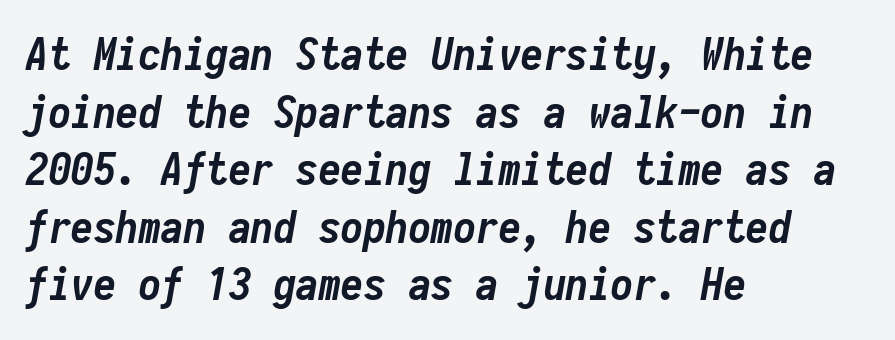
Q: Is the text bold? A: Yes.
Q: Is the text italic (slanted)? A: Yes, it leans right by about 10 degrees.
Q: Is the text underlined? A: No.
Q: How is the paragraph aligned? A: Left-aligned.
Q: Is the spacing between letters normal or unusually wide? A: Normal.
Q: Is the spacing between lines tight, normal or loose? A: Normal.
Q: Width (condensed, normal, or wide)? A: Condensed.
Q: Stroke contrast? A: Low.
Q: x-height? A: Medium.
Q: Monospaced? A: Yes.
